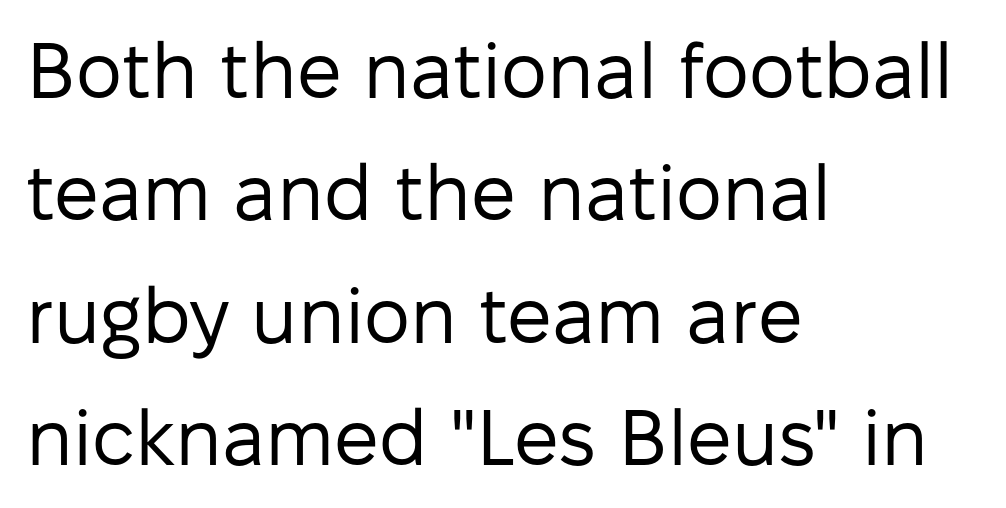
Spacing between characters is what you'd get straight out of the box. Line starts are locked; line ends wander. Is this a sans? Yes — the strokes have no serifs. Every character sits straight up, as roman type does. No heavy texture on the line: the type isn't bold.
